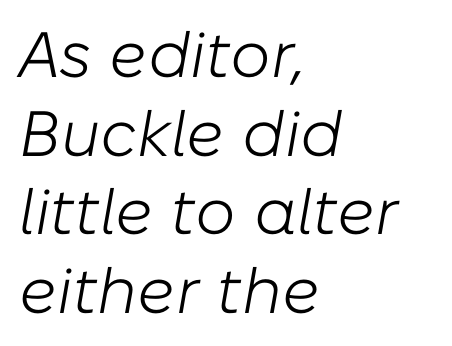
Letters rest on an invisible, unmarked baseline. Varying glyph widths throughout — classic text-font behaviour. Weight class: somewhere from thin through regular. Is the letter spacing exaggerated? No — it looks like the ordinary default. These lines are set flush left with a ragged right edge. Is the type slanted? Yes — the strokes lean at a clear angle.
